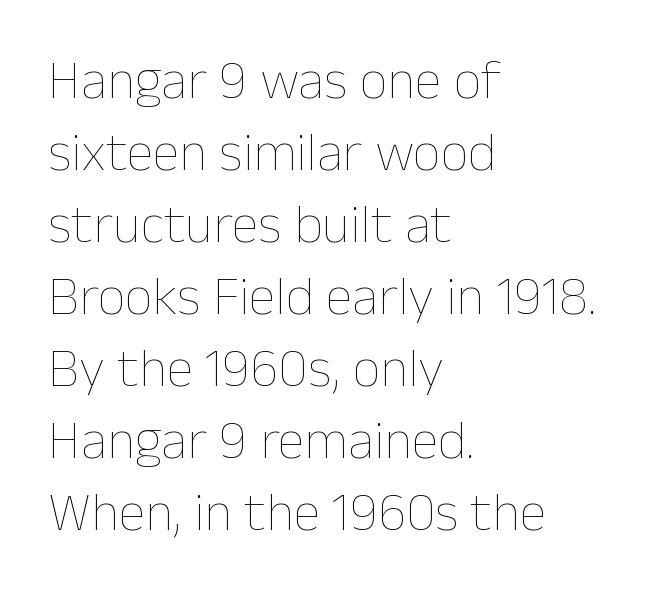
Each word holds together tightly as a unit, with standard inter-letter gaps. Decoration check: the copy has no underline. Each letter keeps its own natural width here, so spacing adapts to shape. The lines in this sample share a left origin and differ only in where they stop. It's the straight-up-and-down kind of type.
